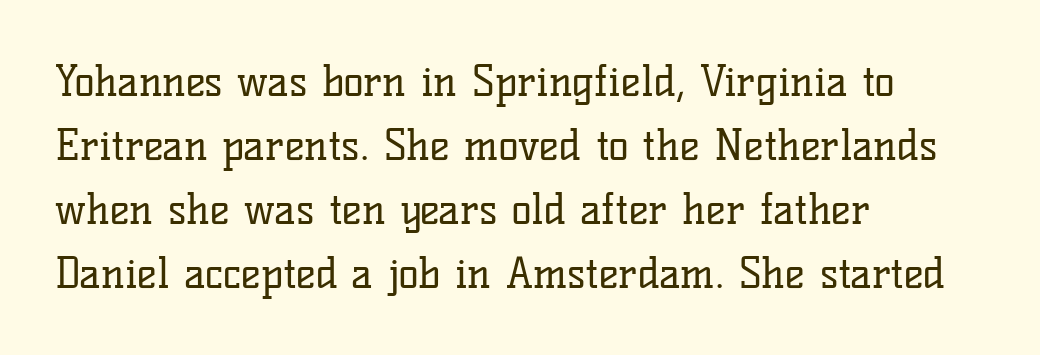
Q: Is the text bold? A: No.
Q: Is the text italic (slanted)? A: No, it is upright.
Q: Is the typeface a serif or a sans-serif typeface? A: Serif.
Q: Is the text underlined? A: No.
Q: How is the paragraph aligned? A: Left-aligned.
Q: Is the spacing between letters normal or unusually wide? A: Normal.
Q: Is the spacing between lines tight, normal or loose? A: Normal.
Q: Width (condensed, normal, or wide)? A: Normal.
Q: Stroke contrast? A: Low.
Q: x-height? A: Medium.
Q: Monospaced? A: No.
